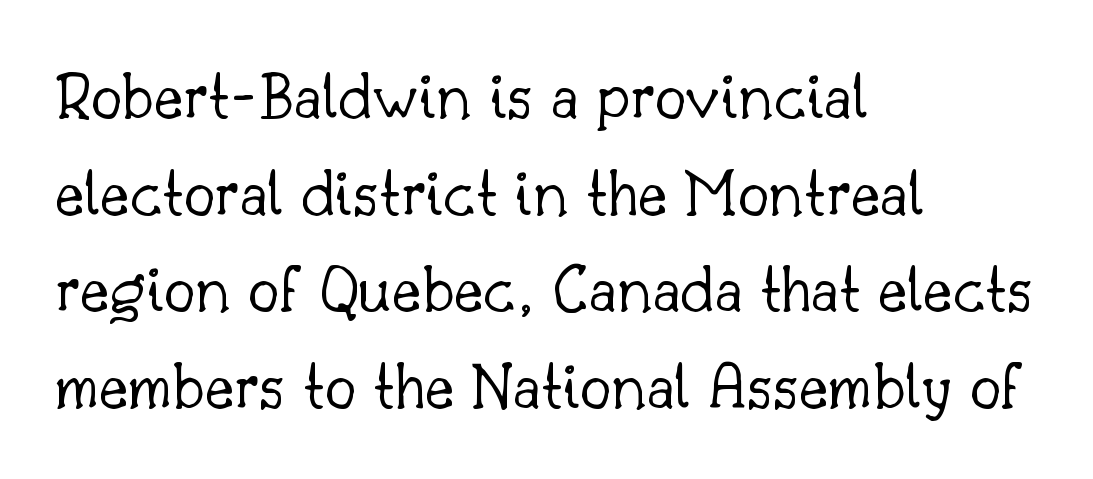
Characters remain perfectly vertical along every line. One-word summary of the alignment: left. The letters sit at their default tracking, neither squeezed nor spread. Honestly, the row spacing looks completely unremarkable.
